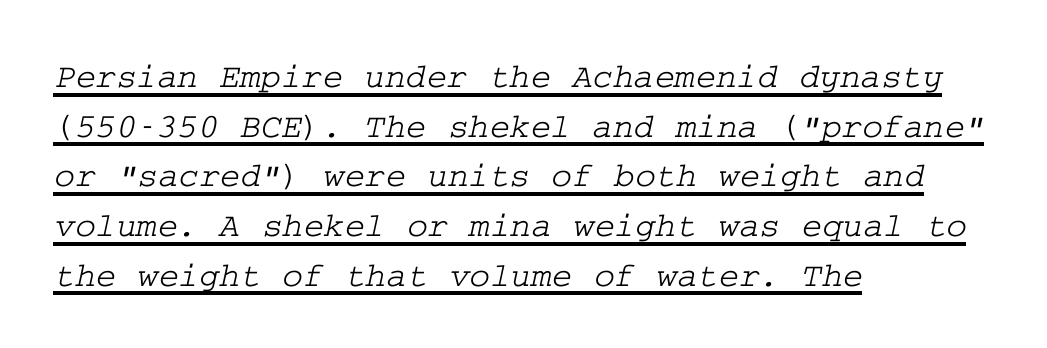
The image shows 35 px wide serif type; set left-aligned, normal line spacing (1.42x), normal letter spacing, underlined; low stroke contrast and a medium x-height.
